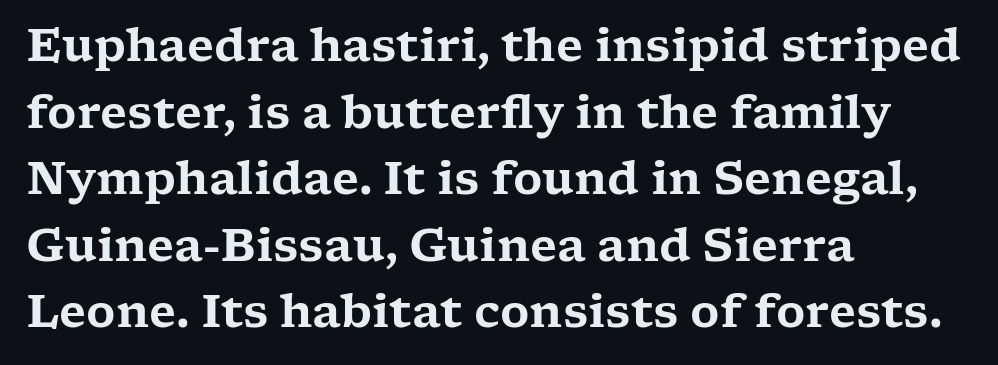
The image shows 45 px wide serif type, upright; set left-aligned, normal line spacing (1.48x), normal letter spacing, not underlined; low stroke contrast and a medium x-height.
